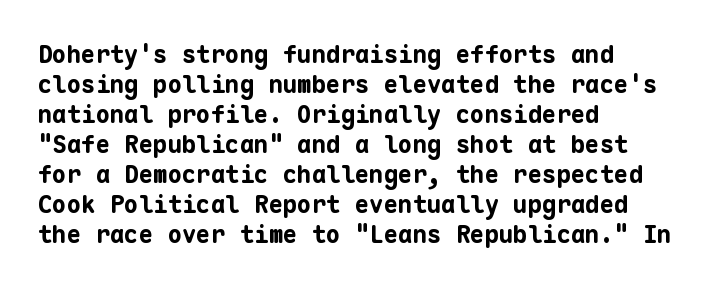
The image shows 24 px bold type, upright; set left-aligned, normal line spacing (1.25x), normal letter spacing, not underlined.
